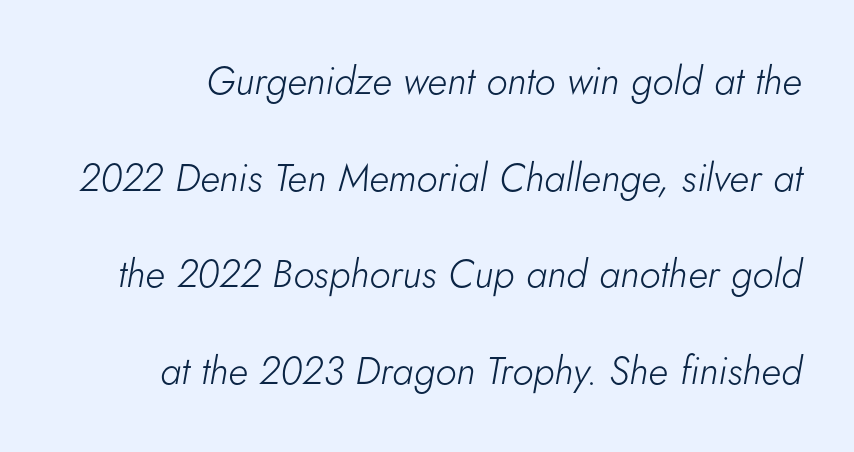
The image shows 39 px light type, italic (leaning right); set loose line spacing (2.48x), normal letter spacing, not underlined; low stroke contrast and a small x-height.
